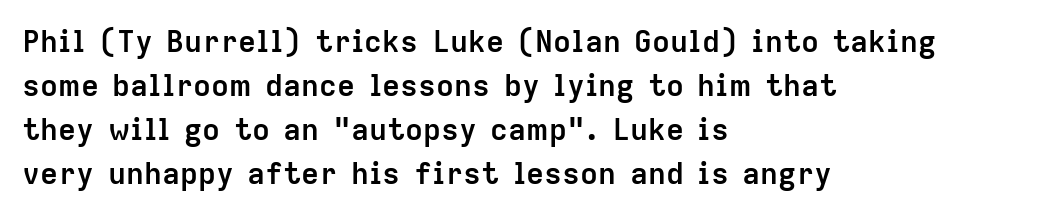
The line-height multiplier appears to be the usual default. No extra tracking has been applied to these lines. A roman cut, with each character standing at attention. Does the type have serifs? No, each stem ends abruptly. Anything drawn beneath the words? Only blank space.
